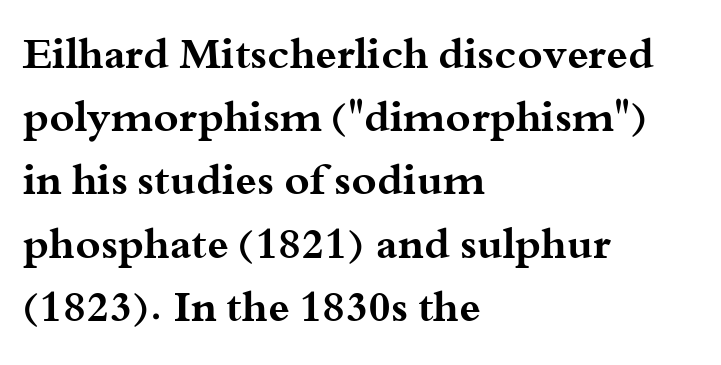
Q: Is the text bold? A: Yes.
Q: Is the text italic (slanted)? A: No, it is upright.
Q: Is the typeface a serif or a sans-serif typeface? A: Serif.
Q: Is the text underlined? A: No.
Q: How is the paragraph aligned? A: Left-aligned.
Q: Is the spacing between letters normal or unusually wide? A: Normal.
Q: Is the spacing between lines tight, normal or loose? A: Normal.
Q: Width (condensed, normal, or wide)? A: Wide.
Q: Stroke contrast? A: Medium.
Q: x-height? A: Small.
Q: Monospaced? A: No.
